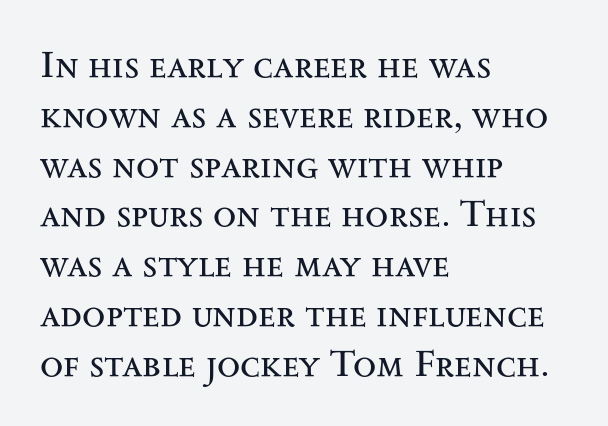
{"serif": "yes", "italic": "no", "bold": "no", "weight": "regular", "width": "wide", "stroke_contrast": "medium", "x_height": "small", "monospaced": "no", "underline": "no", "align": "left", "line_spacing": "normal", "line_spacing_ratio": 1.31, "letter_spacing": "normal", "letter_spacing_em": 0.0, "glyph_px": 38}
